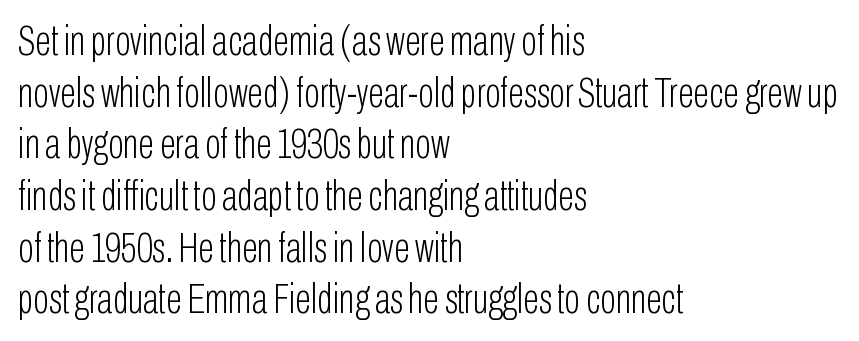
Where is the straight margin? On the left. Letters rest on an invisible, unmarked baseline. Serifs: no, the terminals of the letterforms are clean. The font sits on the lighter half of the weight spectrum, regular included. Vertical strokes here are truly vertical. Between one letter and the next there's only the usual sliver of space.
